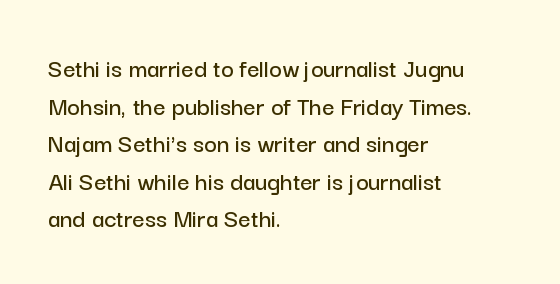
Q: Is the text italic (slanted)? A: No, it is upright.
Q: Is the text underlined? A: No.
Q: How is the paragraph aligned? A: Left-aligned.
Q: Is the spacing between letters normal or unusually wide? A: Normal.
Q: Is the spacing between lines tight, normal or loose? A: Normal.
